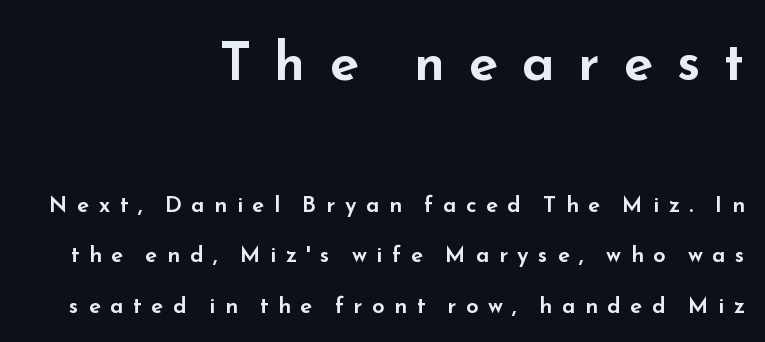
Q: Is the text italic (slanted)? A: No, it is upright.
Q: Is the typeface a serif or a sans-serif typeface? A: Sans-serif.
Q: Is the text underlined? A: No.
Q: How is the paragraph aligned? A: Right-aligned.
Q: Is the spacing between letters normal or unusually wide? A: Unusually wide.
Q: Is the spacing between lines tight, normal or loose? A: Loose.
Q: Which block of text is set in a larger size, the first (top) or the second (bottom)? A: The first (top) one.
Q: Width (condensed, normal, or wide)? A: Wide.
Q: Stroke contrast? A: Low.
Q: x-height? A: Small.
Q: Monospaced? A: No.
